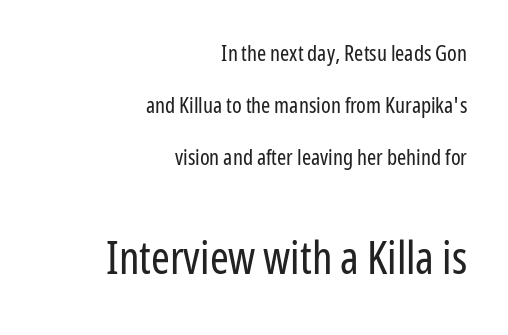
{"serif": "no", "italic": "no", "bold": "no", "weight": "regular", "width": "condensed", "stroke_contrast": "low", "x_height": "medium", "monospaced": "no", "underline": "no", "align": "right", "line_spacing": "loose", "line_spacing_ratio": 2.37, "letter_spacing": "normal", "letter_spacing_em": 0.0, "larger_block": "second", "size_ratio": 2.05, "glyph_px": 45}
